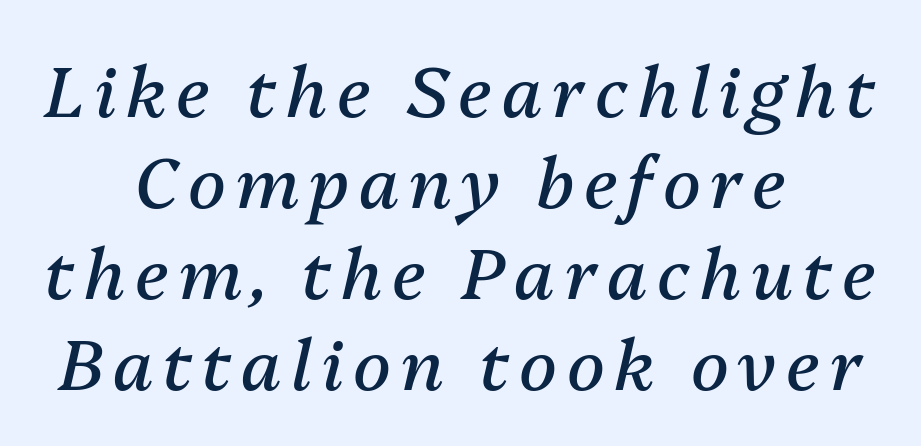
Underline: absent. If you folded the block vertically in half, each line would mirror itself in length. Here the designer chose a conventional face with non-uniform glyph widths. Compared with typical paragraphs, the rows here are spaced about the same. The strokes carry an ordinary text weight at most.
